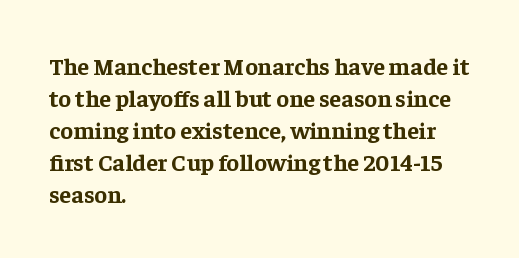
Q: Is the text bold? A: Yes.
Q: Is the text italic (slanted)? A: No, it is upright.
Q: Is the text underlined? A: No.
Q: How is the paragraph aligned? A: Left-aligned.
Q: Is the spacing between letters normal or unusually wide? A: Normal.
Q: Is the spacing between lines tight, normal or loose? A: Normal.
